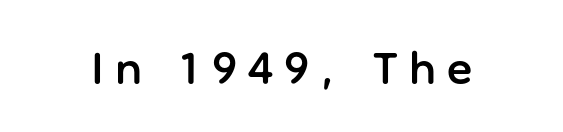
Q: Is the text italic (slanted)? A: No, it is upright.
Q: Is the typeface a serif or a sans-serif typeface? A: Sans-serif.
Q: Is the text underlined? A: No.
Q: Is the spacing between letters normal or unusually wide? A: Unusually wide.
Q: Width (condensed, normal, or wide)? A: Normal.
Q: Stroke contrast? A: Low.
Q: x-height? A: Medium.
Q: Monospaced? A: No.
